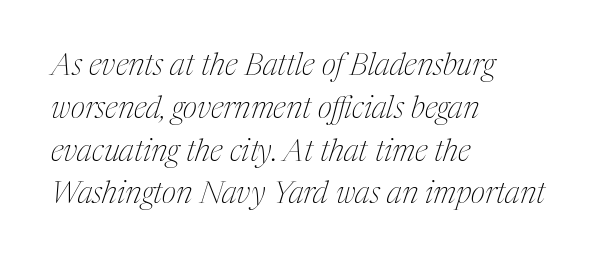
{"serif": "yes", "italic": "yes", "lean": "right", "slant_degrees": 17, "bold": "no", "weight": "thin", "width": "condensed", "stroke_contrast": "medium", "x_height": "medium", "monospaced": "no", "underline": "no", "align": "left", "line_spacing": "normal", "line_spacing_ratio": 1.38, "letter_spacing": "normal", "letter_spacing_em": 0.0, "glyph_px": 31}
